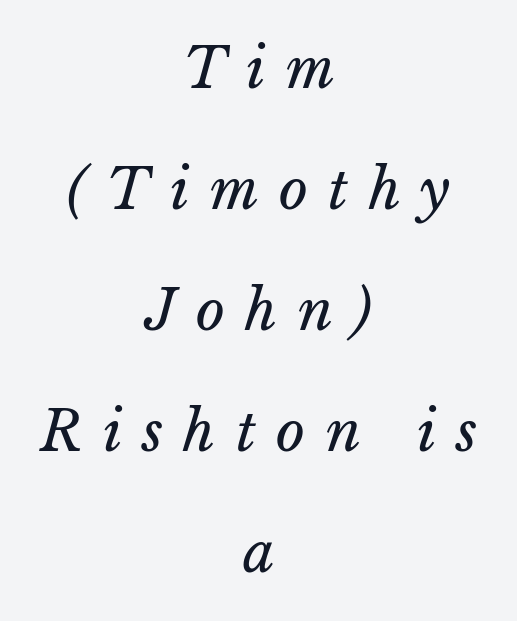
Q: Is the text bold? A: No.
Q: Is the text italic (slanted)? A: Yes, it leans right by about 15 degrees.
Q: Is the text underlined? A: No.
Q: How is the paragraph aligned? A: Centered.
Q: Is the spacing between letters normal or unusually wide? A: Unusually wide.
Q: Is the spacing between lines tight, normal or loose? A: Loose.
Q: Width (condensed, normal, or wide)? A: Normal.
Q: Stroke contrast? A: Low.
Q: x-height? A: Medium.
Q: Monospaced? A: No.
